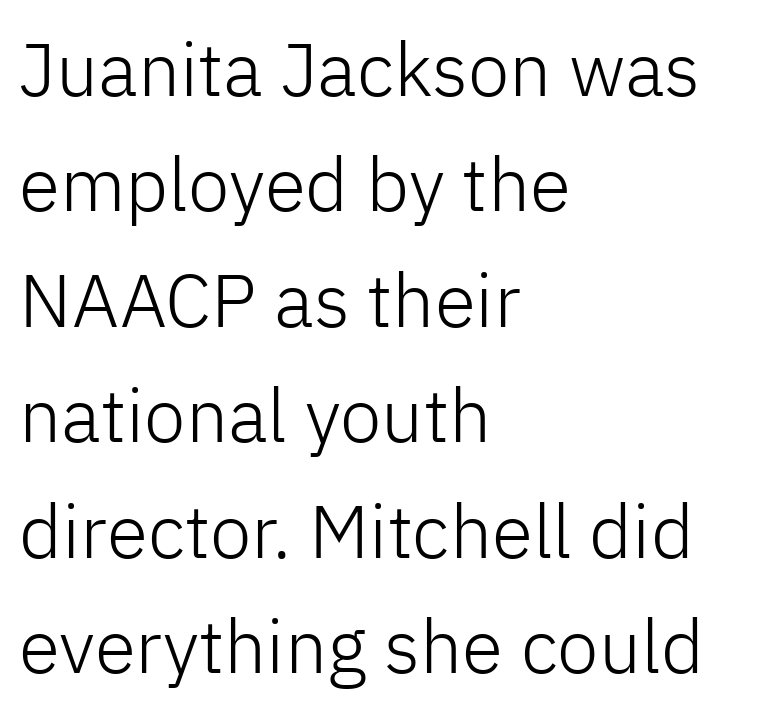
{"serif": "no", "italic": "no", "bold": "no", "weight": "light", "width": "normal", "stroke_contrast": "low", "x_height": "medium", "monospaced": "no", "underline": "no", "align": "left", "line_spacing": "normal", "line_spacing_ratio": 1.54, "letter_spacing": "normal", "letter_spacing_em": 0.0, "glyph_px": 75}
